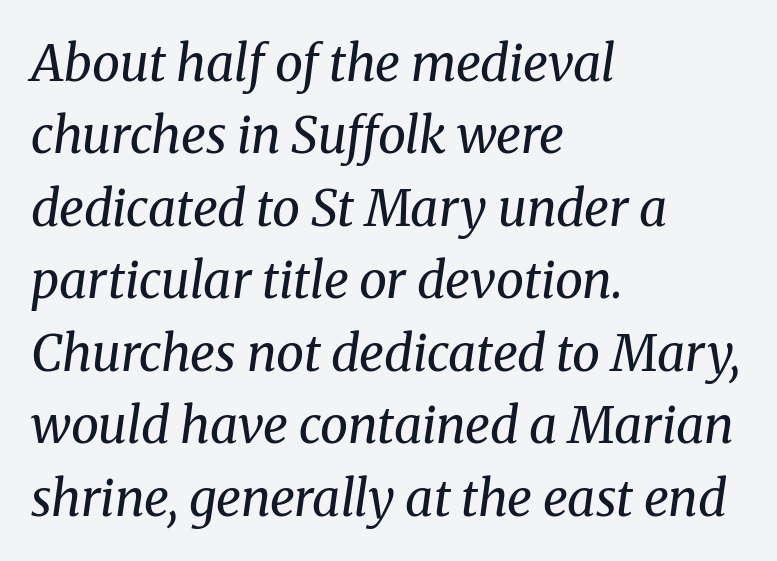
The image shows 50 px regular-weight serif type, italic (leaning right); set left-aligned, normal line spacing (1.45x), normal letter spacing, not underlined; medium stroke contrast and a medium x-height.
